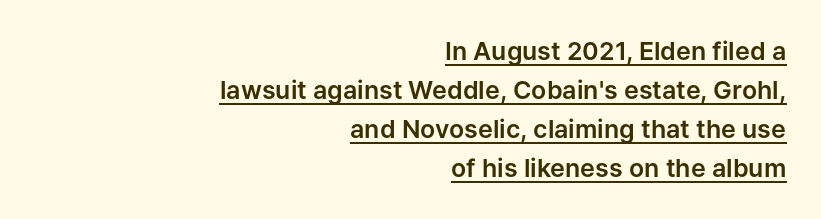
The image shows 25 px text type, upright; set right-aligned, normal line spacing (1.56x), normal letter spacing, underlined.
